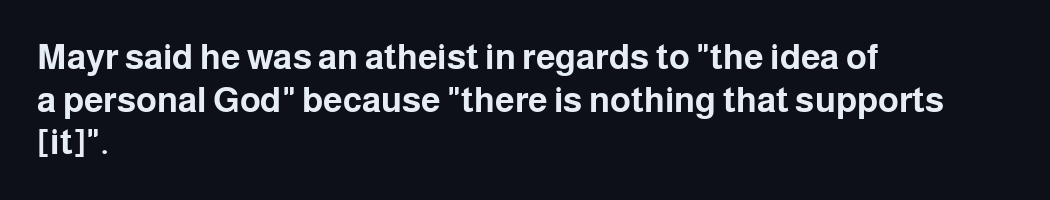
{"serif": "no", "italic": "no", "bold": "yes", "weight": "bold", "width": "normal", "stroke_contrast": "low", "x_height": "medium", "monospaced": "no", "underline": "no", "align": "left", "line_spacing_ratio": 1.22, "letter_spacing": "normal", "letter_spacing_em": 0.0, "glyph_px": 35}
